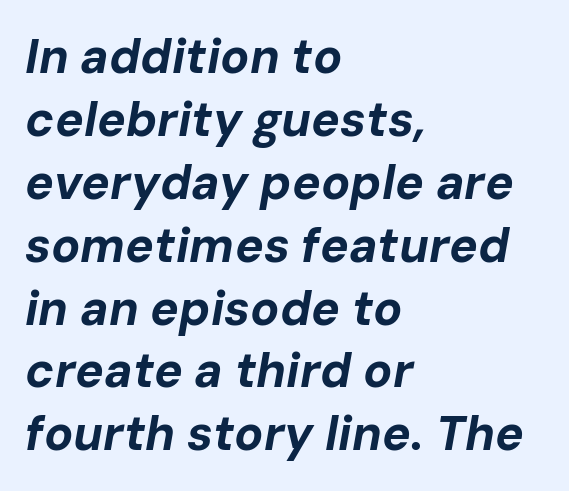
The image shows 48 px bold type, italic (leaning right); set left-aligned, normal line spacing (1.31x), normal letter spacing, not underlined; low stroke contrast and a medium x-height.
